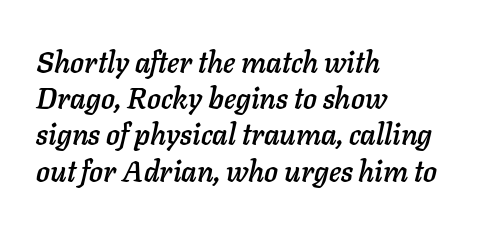
The image shows 29 px text type, italic (leaning right); set left-aligned, normal line spacing (1.25x), normal letter spacing, not underlined; low stroke contrast and a medium x-height.
